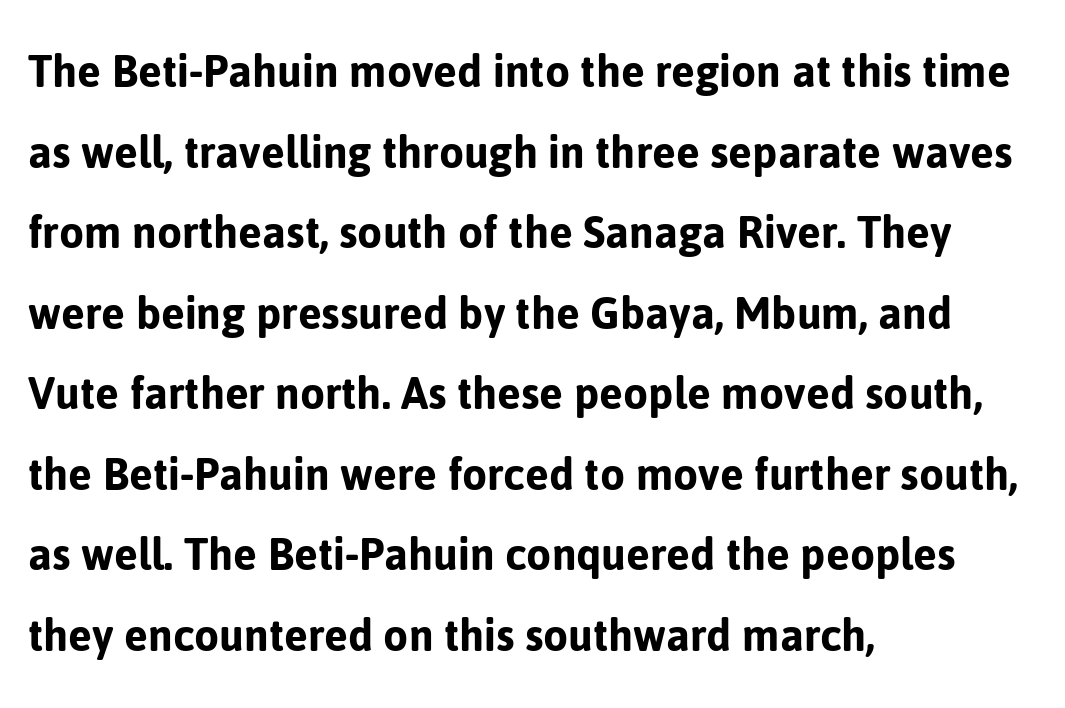
The image shows 51 px sans-serif type, upright; set left-aligned, normal line spacing (1.58x), normal letter spacing, not underlined; low stroke contrast and a medium x-height.
